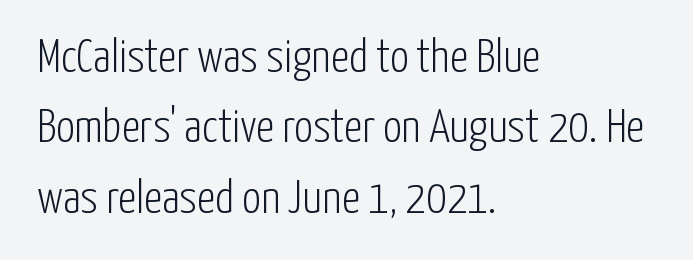
The image shows 47 px light, condensed sans-serif type, upright; set left-aligned, normal line spacing (1.5x), normal letter spacing, not underlined; low stroke contrast and a medium x-height.
